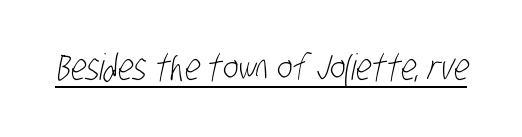
Q: Is the text bold? A: No.
Q: Is the typeface a serif or a sans-serif typeface? A: Sans-serif.
Q: Is the text underlined? A: Yes.
Q: Is the spacing between letters normal or unusually wide? A: Normal.
Q: Width (condensed, normal, or wide)? A: Condensed.
Q: Stroke contrast? A: Low.
Q: x-height? A: Large.
Q: Monospaced? A: No.
